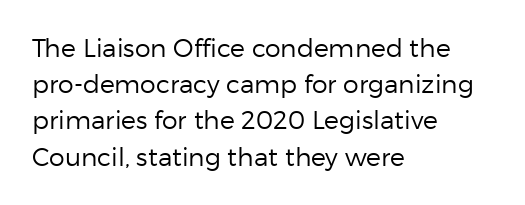
{"italic": "no", "bold": "no", "underline": "no", "align": "left", "line_spacing": "normal", "line_spacing_ratio": 1.45, "letter_spacing": "normal", "letter_spacing_em": 0.0, "glyph_px": 25}
